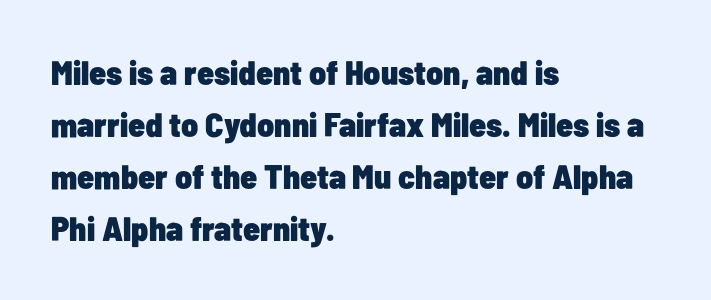
A typesetter would mark this as roman, not italic. Character widths vary here, with narrow letters taking less room than wide ones. The letters carry no serifs — their stems end cleanly without finishing strokes. Is the letter spacing exaggerated? No — it looks like the ordinary default. Weight check: bold — yes, fully. Baseline-to-baseline distance is the conventional proportion of letter height.
